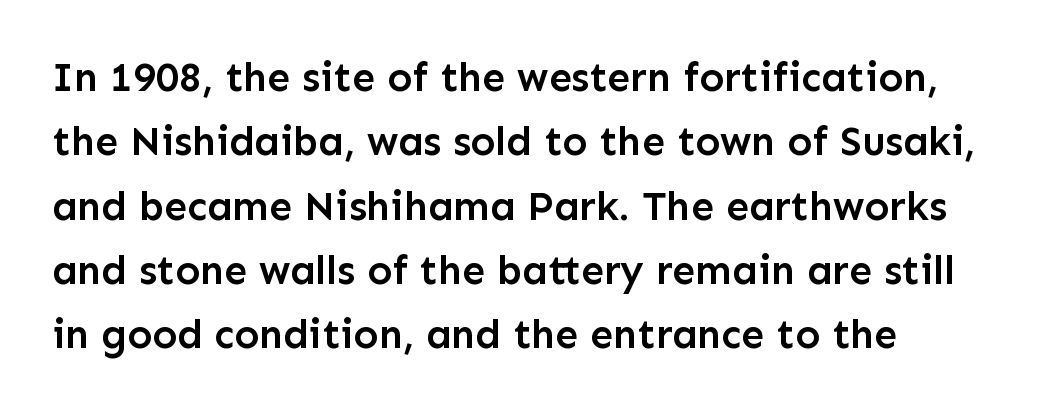
{"serif": "no", "italic": "no", "bold": "semi", "weight": "semibold", "width": "normal", "stroke_contrast": "low", "x_height": "medium", "monospaced": "no", "underline": "no", "align": "left", "line_spacing": "normal", "line_spacing_ratio": 1.57, "letter_spacing": "normal", "letter_spacing_em": 0.0, "glyph_px": 41}
